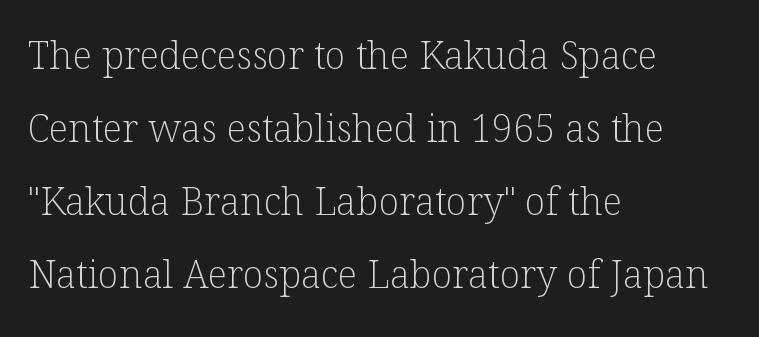
Teacher's note: observe the even left margin — that is flush-left alignment. Vertical spacing — loose. Regarding serifs, this sample has them. The passage shown is not underscored anywhere.
